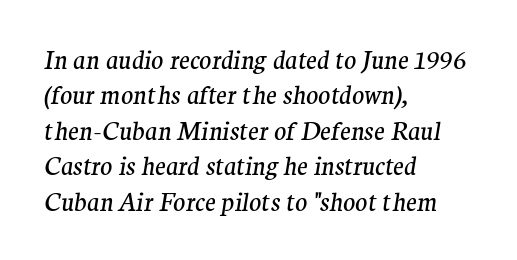
The image shows 25 px text type, italic (leaning right); set left-aligned, normal line spacing (1.42x), normal letter spacing, not underlined.
